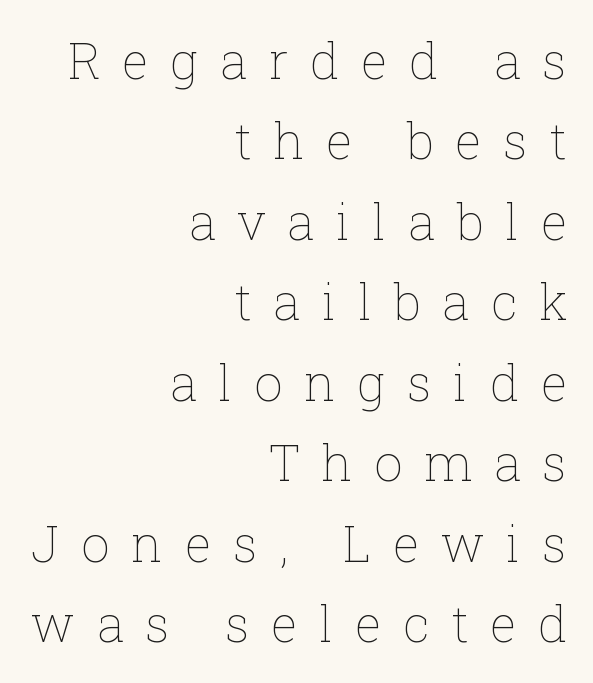
The string is rendered with underlining switched off. In CSS terms this would be text-align: right. No heavy texture on the line: the type isn't bold. Is this a fixed-width face? No — the glyphs have proportional, varying widths. Nope, not italic — everything's standing straight.
